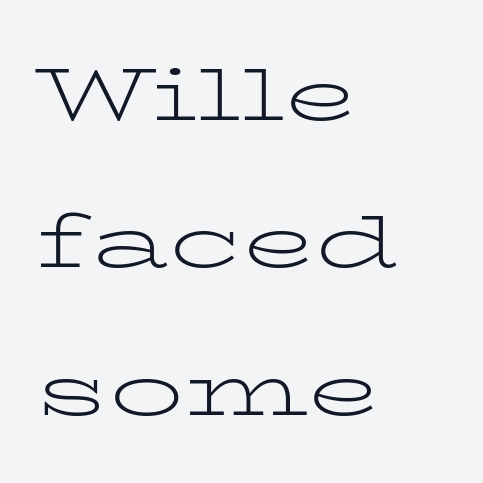
Q: Is the text bold? A: No.
Q: Is the text italic (slanted)? A: No, it is upright.
Q: Is the typeface a serif or a sans-serif typeface? A: Serif.
Q: Is the text underlined? A: No.
Q: How is the paragraph aligned? A: Left-aligned.
Q: Is the spacing between letters normal or unusually wide? A: Normal.
Q: Is the spacing between lines tight, normal or loose? A: Loose.
Q: Width (condensed, normal, or wide)? A: Wide.
Q: Stroke contrast? A: Low.
Q: x-height? A: Medium.
Q: Monospaced? A: No.
